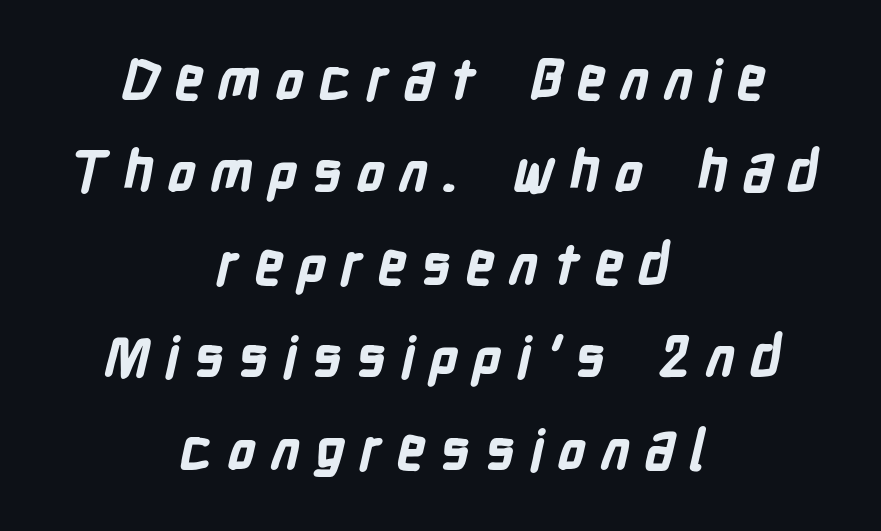
{"serif": "no", "bold": "yes", "weight": "bold", "width": "condensed", "stroke_contrast": "low", "x_height": "medium", "monospaced": "no", "underline": "no", "align": "center", "line_spacing": "normal", "line_spacing_ratio": 1.65, "letter_spacing": "wide", "letter_spacing_em": 0.26, "glyph_px": 56}
